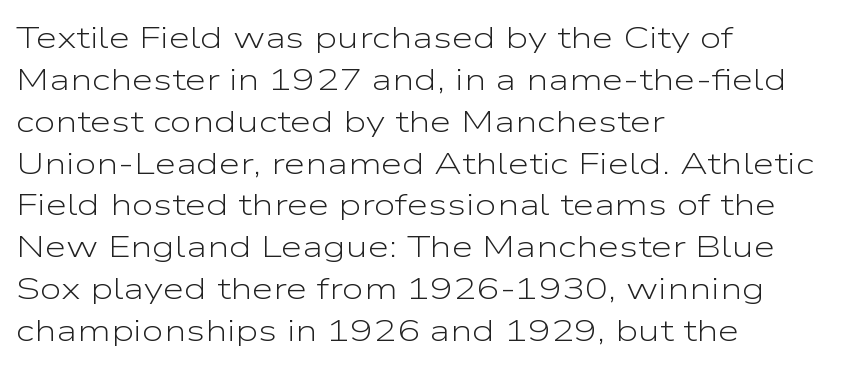
The image shows 31 px light, wide sans-serif type, upright; set left-aligned, normal line spacing (1.35x), normal letter spacing, not underlined; low stroke contrast and a medium x-height.
